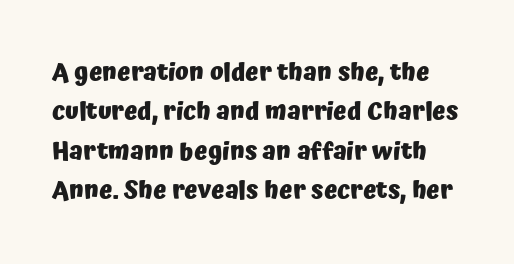
{"italic": "no", "bold": "yes", "underline": "no", "line_spacing": "normal", "line_spacing_ratio": 1.58, "letter_spacing": "normal", "letter_spacing_em": 0.0, "glyph_px": 25}
